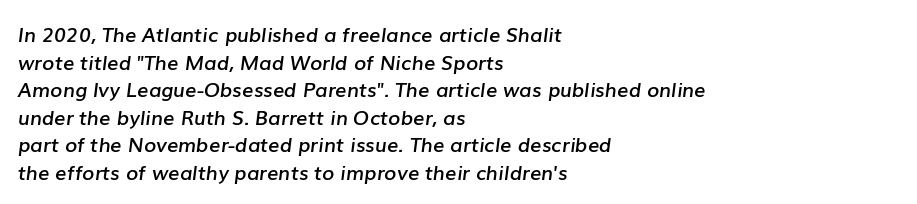
{"italic": "yes", "lean": "right", "slant_degrees": 7, "bold": "semi", "underline": "no", "align": "left", "line_spacing": "normal", "line_spacing_ratio": 1.38, "letter_spacing": "normal", "letter_spacing_em": 0.0, "glyph_px": 20}
